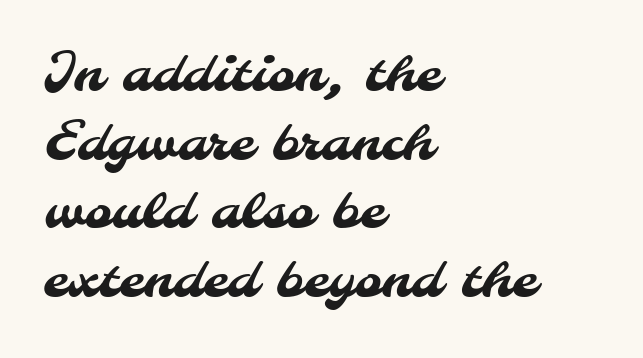
{"serif": "no", "width": "normal", "stroke_contrast": "medium", "x_height": "small", "monospaced": "no", "underline": "no", "align": "left", "line_spacing": "normal", "line_spacing_ratio": 1.32, "letter_spacing": "normal", "letter_spacing_em": 0.0, "glyph_px": 52}
